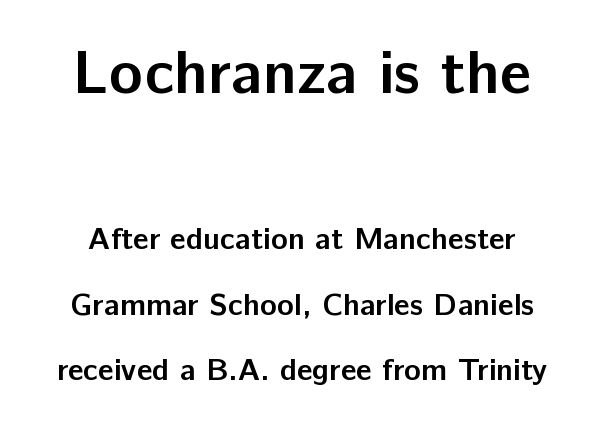
The image shows 62 px semibold sans-serif type, upright; set loose line spacing (2.12x), normal letter spacing, not underlined; the first (top) block is 2.0x larger; low stroke contrast and a medium x-height.
